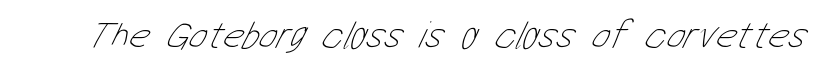
The image shows 39 px thin, condensed type; set normal letter spacing, not underlined; low stroke contrast and a medium x-height.
